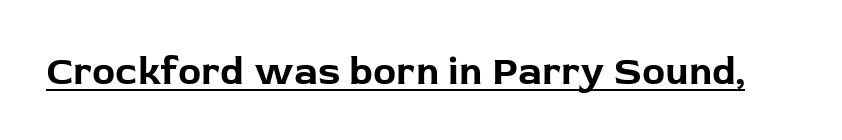
The image shows 39 px bold sans-serif type, upright; set normal letter spacing, underlined; low stroke contrast and a medium x-height.
